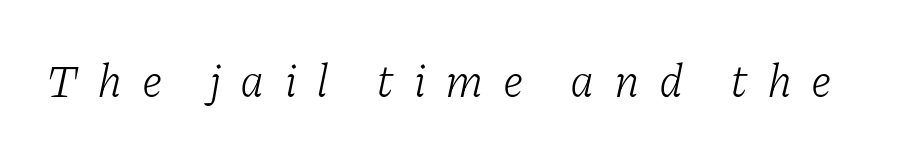
The font family rendered here belongs to the serif group. The lettering tilts uniformly, giving the passage an italic look. On a weight scale, this lands at 450 or below. Think of a printed novel: that variable character pitch is what you see here. The horizontal fit of the characters is loose and conspicuously gappy. Beneath every word, the page is bare.
